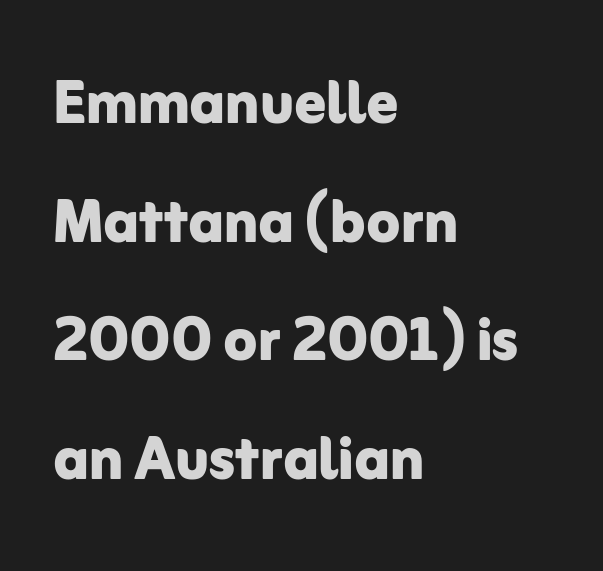
The face used here is proportionally spaced, like ordinary book or web type. The rag falls on the right side of this text block. Every stem runs plumb, perpendicular to the baseline. Beneath every word, the page is bare. Strokes here are thick enough to call this a true bold.
